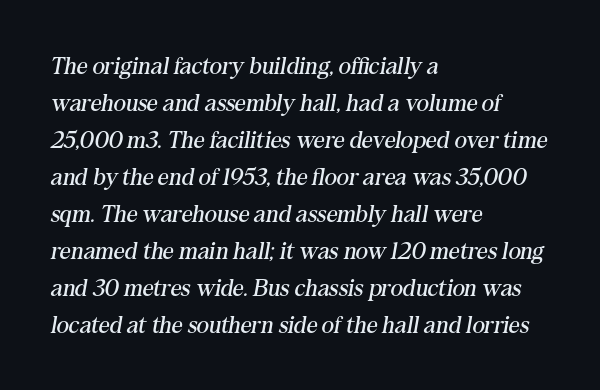
The image shows 24 px text type, italic (leaning right); set left-aligned, normal line spacing (1.54x), normal letter spacing, not underlined.
